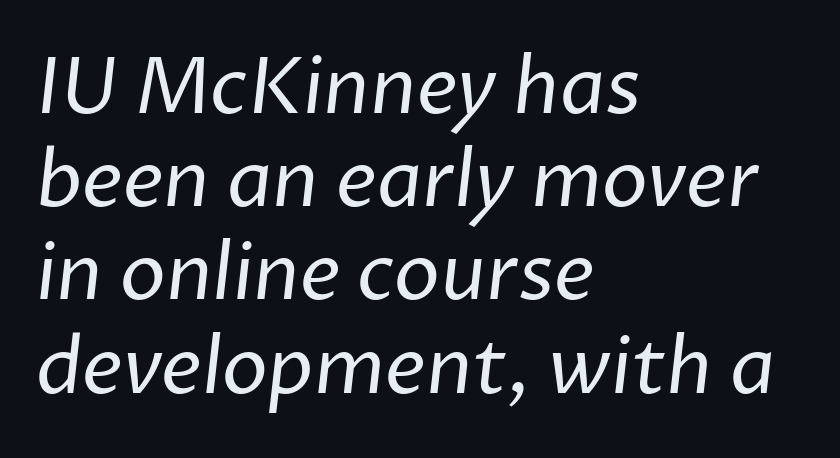
The image shows 77 px regular-weight sans-serif type; set left-aligned, line spacing 1.21x, normal letter spacing, not underlined; low stroke contrast and a medium x-height.
